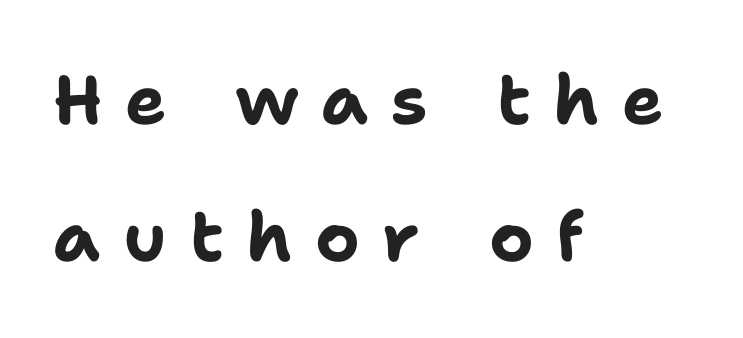
The image shows 69 px bold sans-serif type, upright; set left-aligned, loose line spacing (1.99x), unusually wide letter spacing (+0.33 em), not underlined; low stroke contrast and a medium x-height.
